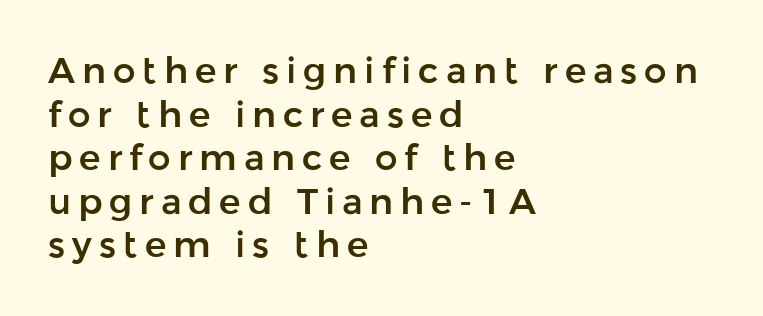
{"serif": "no", "italic": "no", "width": "normal", "stroke_contrast": "low", "x_height": "medium", "monospaced": "no", "underline": "no", "align": "left", "line_spacing_ratio": 1.21, "glyph_px": 36}
